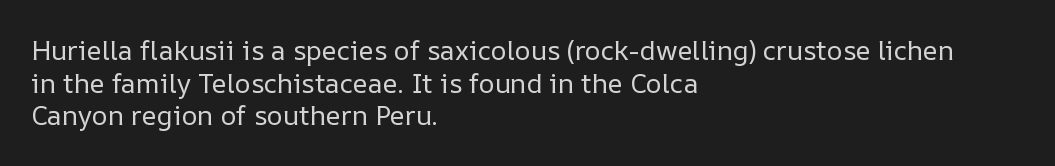
Q: Is the text bold? A: No.
Q: Is the text italic (slanted)? A: No, it is upright.
Q: Is the text underlined? A: No.
Q: How is the paragraph aligned? A: Left-aligned.
Q: Is the spacing between letters normal or unusually wide? A: Normal.
